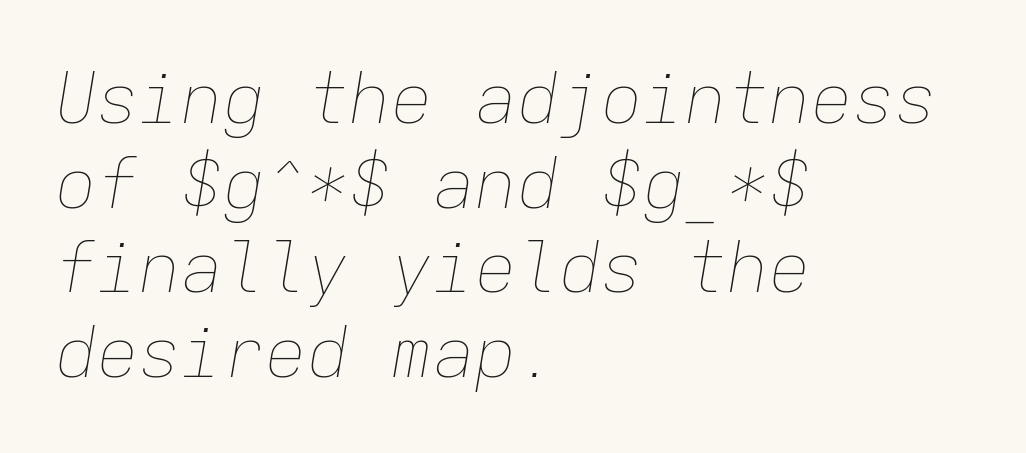
The whole block is typeset with a tilt. Nobody drew a line under any word here. These glyphs show unthickened strokes, regular width or finer. The paragraph has a hard left edge and a soft right edge.
